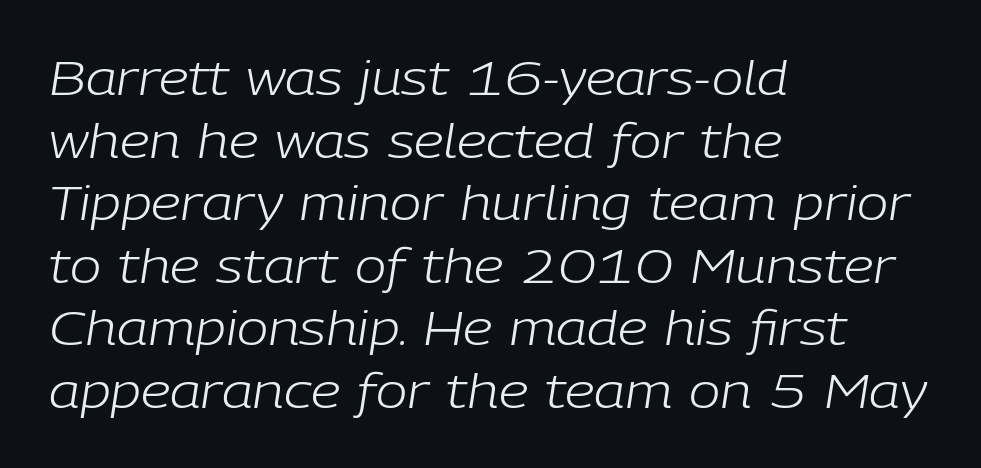
{"italic": "yes", "lean": "right", "slant_degrees": 9, "bold": "no", "weight": "light", "width": "normal", "stroke_contrast": "low", "x_height": "medium", "monospaced": "no", "underline": "no", "align": "left", "line_spacing": "normal", "line_spacing_ratio": 1.33, "letter_spacing": "normal", "letter_spacing_em": 0.0, "glyph_px": 47}
